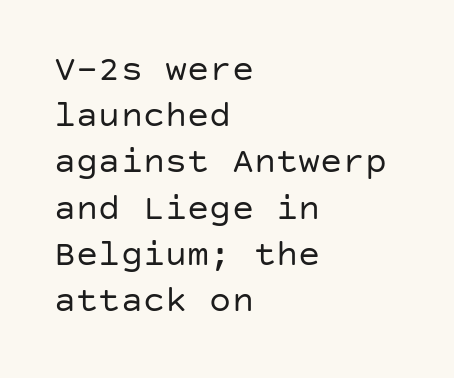
The image shows 37 px regular-weight sans-serif type, upright; set left-aligned, normal line spacing (1.25x), normal letter spacing, not underlined; low stroke contrast and a large x-height.
